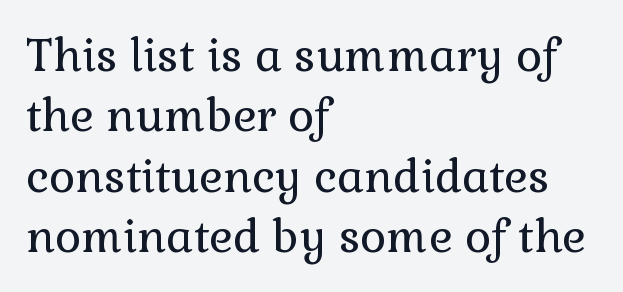
Q: Is the text bold? A: No.
Q: Is the text italic (slanted)? A: No, it is upright.
Q: Is the typeface a serif or a sans-serif typeface? A: Serif.
Q: Is the text underlined? A: No.
Q: How is the paragraph aligned? A: Left-aligned.
Q: Is the spacing between letters normal or unusually wide? A: Normal.
Q: Is the spacing between lines tight, normal or loose? A: Normal.
Q: Width (condensed, normal, or wide)? A: Normal.
Q: Stroke contrast? A: Low.
Q: x-height? A: Medium.
Q: Monospaced? A: No.
